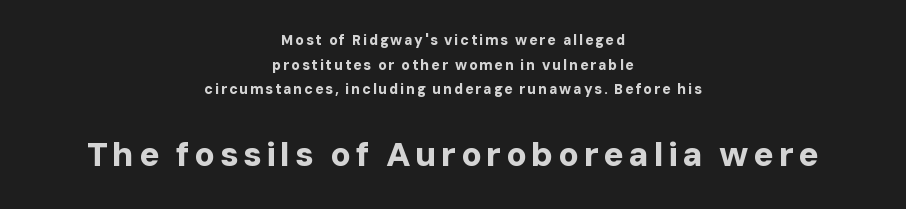
Q: Is the text bold? A: Yes.
Q: Is the text italic (slanted)? A: No, it is upright.
Q: Is the typeface a serif or a sans-serif typeface? A: Sans-serif.
Q: Is the text underlined? A: No.
Q: How is the paragraph aligned? A: Centered.
Q: Which block of text is set in a larger size, the first (top) or the second (bottom)? A: The second (bottom) one.
Q: Width (condensed, normal, or wide)? A: Normal.
Q: Stroke contrast? A: Low.
Q: x-height? A: Medium.
Q: Monospaced? A: No.
